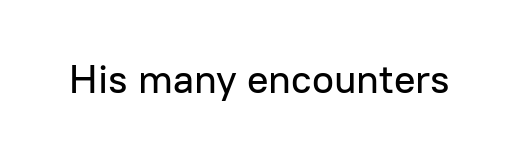
The image shows 40 px sans-serif type, upright; set normal letter spacing, not underlined; low stroke contrast and a medium x-height.
